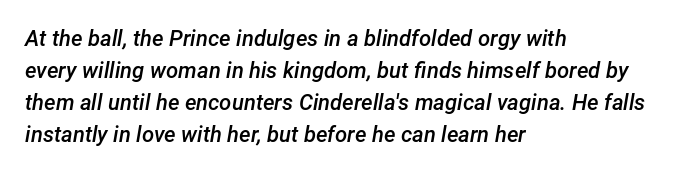
The image shows 22 px text type, italic (leaning right); set left-aligned, normal line spacing (1.45x), normal letter spacing, not underlined.
